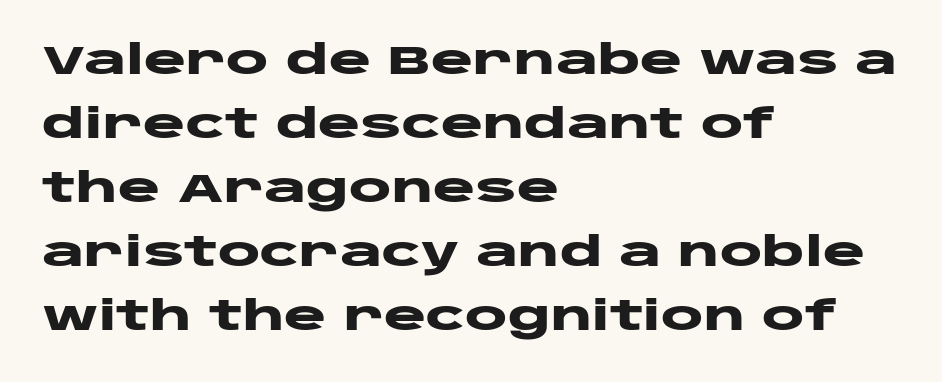
Q: Is the text bold? A: Yes.
Q: Is the text italic (slanted)? A: No, it is upright.
Q: Is the typeface a serif or a sans-serif typeface? A: Sans-serif.
Q: Is the text underlined? A: No.
Q: How is the paragraph aligned? A: Left-aligned.
Q: Is the spacing between letters normal or unusually wide? A: Normal.
Q: Is the spacing between lines tight, normal or loose? A: Normal.
Q: Width (condensed, normal, or wide)? A: Wide.
Q: Stroke contrast? A: Low.
Q: x-height? A: Large.
Q: Monospaced? A: No.
